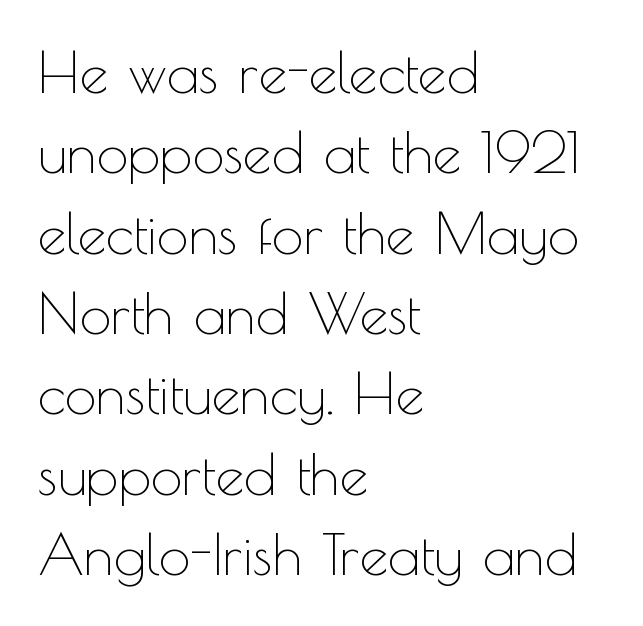
Here the designer chose a conventional face with non-uniform glyph widths. Posture: straight, roman, zero tilt. On a weight scale, this lands at 450 or below. Summary of vertical rhythm: regular, with standard interline spacing.
